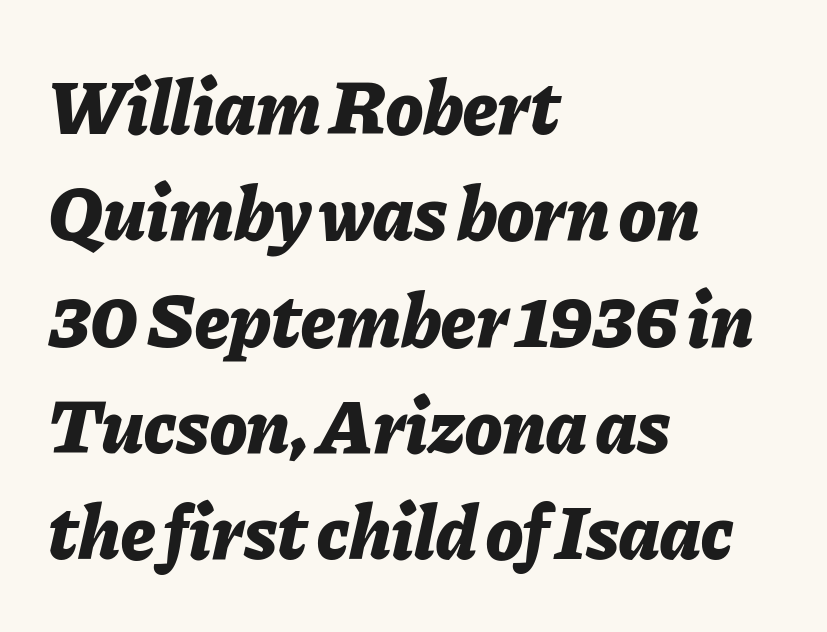
{"italic": "yes", "lean": "right", "slant_degrees": 11, "bold": "yes", "weight": "bold", "width": "normal", "stroke_contrast": "low", "x_height": "medium", "monospaced": "no", "underline": "no", "align": "left", "line_spacing": "normal", "line_spacing_ratio": 1.38, "letter_spacing": "normal", "letter_spacing_em": 0.0, "glyph_px": 77}
